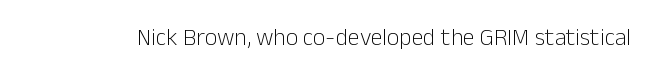
{"italic": "no", "bold": "no", "underline": "no", "letter_spacing": "normal", "letter_spacing_em": 0.0, "glyph_px": 24}
